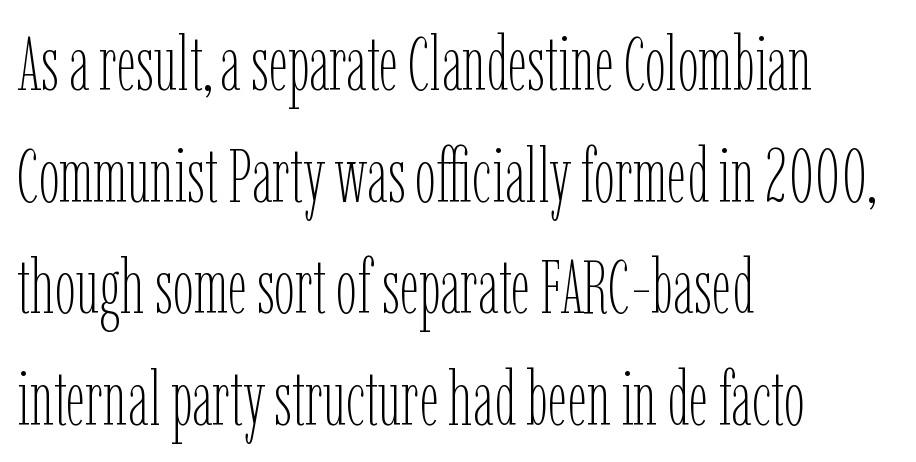
The image shows 76 px thin, condensed type, upright; set left-aligned, normal line spacing (1.47x), normal letter spacing, not underlined; low stroke contrast and a medium x-height.
